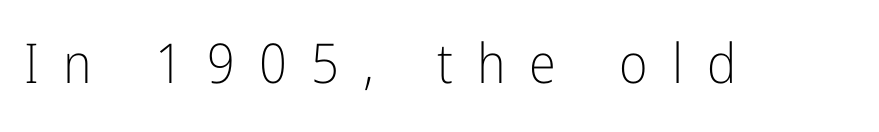
The image shows 55 px light, condensed sans-serif type, upright; set unusually wide letter spacing (+0.44 em), not underlined; low stroke contrast and a medium x-height.
